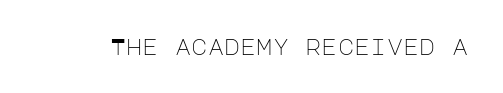
Q: Is the text bold? A: No.
Q: Is the text italic (slanted)? A: No, it is upright.
Q: Is the text underlined? A: No.
Q: Is the spacing between letters normal or unusually wide? A: Normal.
